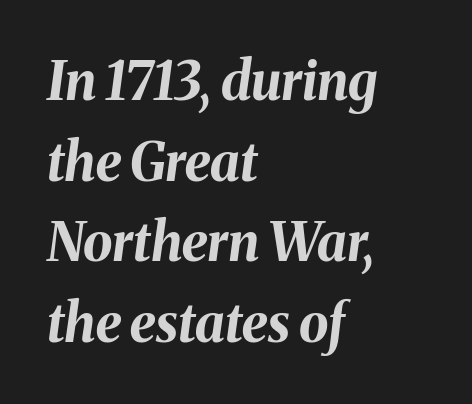
{"italic": "yes", "lean": "right", "slant_degrees": 8, "bold": "yes", "weight": "bold", "width": "normal", "stroke_contrast": "medium", "x_height": "medium", "monospaced": "no", "underline": "no", "align": "left", "line_spacing": "normal", "line_spacing_ratio": 1.52, "letter_spacing": "normal", "letter_spacing_em": 0.0, "glyph_px": 53}
